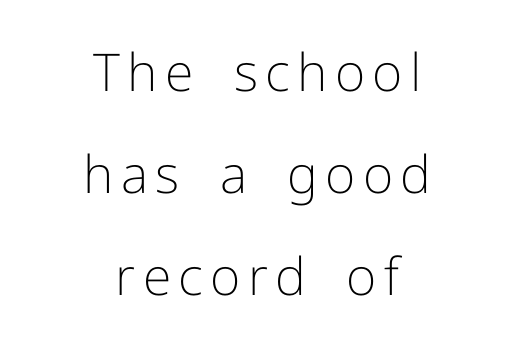
Q: Is the text bold? A: No.
Q: Is the text italic (slanted)? A: No, it is upright.
Q: Is the typeface a serif or a sans-serif typeface? A: Sans-serif.
Q: Is the text underlined? A: No.
Q: How is the paragraph aligned? A: Centered.
Q: Is the spacing between lines tight, normal or loose? A: Loose.
Q: Width (condensed, normal, or wide)? A: Normal.
Q: Stroke contrast? A: Low.
Q: x-height? A: Medium.
Q: Monospaced? A: No.
